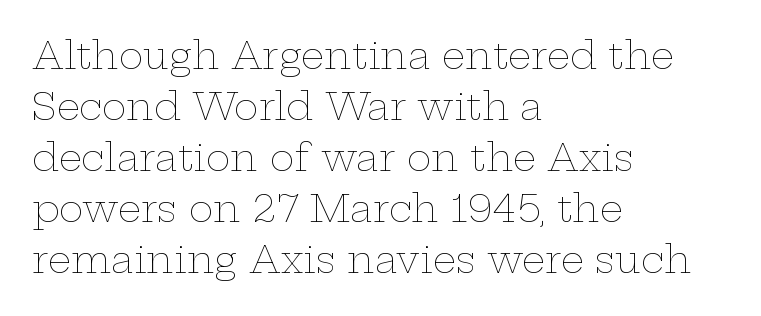
Q: Is the text bold? A: No.
Q: Is the text italic (slanted)? A: No, it is upright.
Q: Is the text underlined? A: No.
Q: How is the paragraph aligned? A: Left-aligned.
Q: Is the spacing between letters normal or unusually wide? A: Normal.
Q: Is the spacing between lines tight, normal or loose? A: Normal.
Q: Width (condensed, normal, or wide)? A: Wide.
Q: Stroke contrast? A: Low.
Q: x-height? A: Medium.
Q: Monospaced? A: No.
